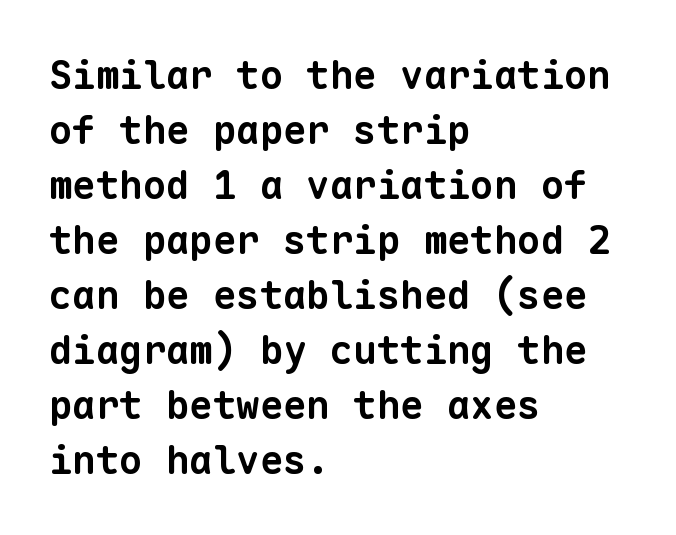
Q: Is the text bold? A: Yes.
Q: Is the typeface a serif or a sans-serif typeface? A: Sans-serif.
Q: Is the text underlined? A: No.
Q: How is the paragraph aligned? A: Left-aligned.
Q: Is the spacing between letters normal or unusually wide? A: Normal.
Q: Is the spacing between lines tight, normal or loose? A: Normal.
Q: Width (condensed, normal, or wide)? A: Normal.
Q: Stroke contrast? A: Low.
Q: x-height? A: Medium.
Q: Monospaced? A: Yes.
